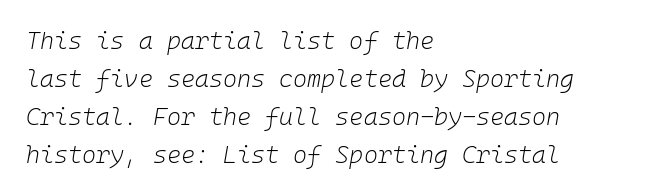
The image shows 24 px text type, italic (leaning right); set left-aligned, normal line spacing (1.59x), normal letter spacing, not underlined.
